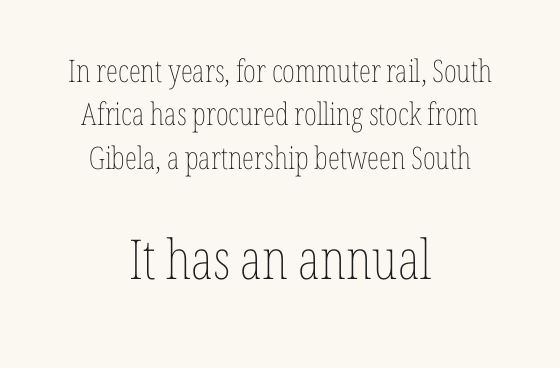
{"italic": "no", "bold": "no", "weight": "thin", "width": "condensed", "stroke_contrast": "low", "x_height": "medium", "monospaced": "no", "underline": "no", "align": "center", "line_spacing": "normal", "line_spacing_ratio": 1.4, "letter_spacing": "normal", "letter_spacing_em": 0.0, "larger_block": "second", "size_ratio": 1.77, "glyph_px": 55}
